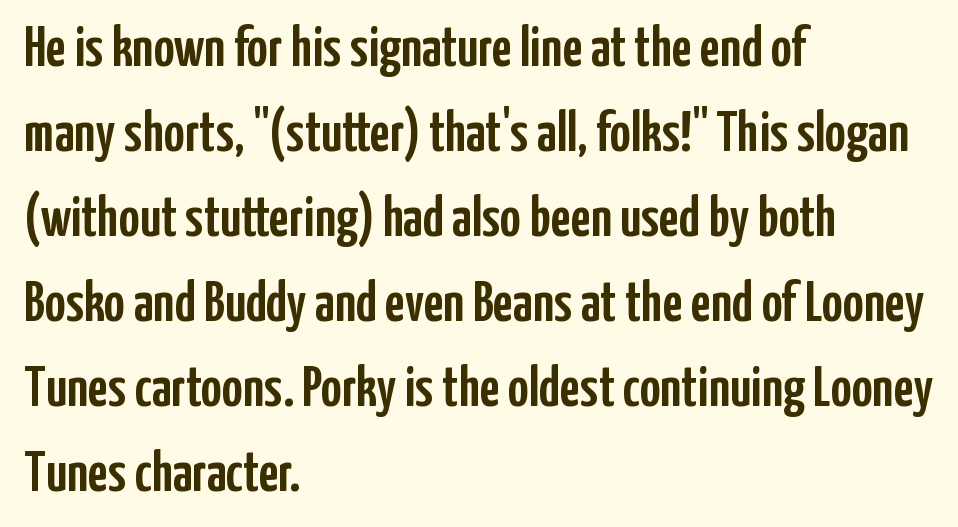
Vertical strokes here are truly vertical. Nobody drew a line under any word here. The text block is weighted toward the left margin, trailing off unevenly rightward. One glance says typical: line gaps are just what's usual. Is this a sans? Yes — the strokes have no serifs.
